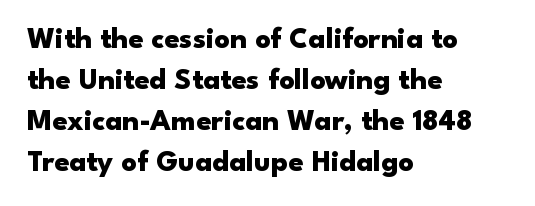
Q: Is the text bold? A: Yes.
Q: Is the text italic (slanted)? A: No, it is upright.
Q: Is the typeface a serif or a sans-serif typeface? A: Sans-serif.
Q: Is the text underlined? A: No.
Q: How is the paragraph aligned? A: Left-aligned.
Q: Is the spacing between letters normal or unusually wide? A: Normal.
Q: Is the spacing between lines tight, normal or loose? A: Normal.
Q: Width (condensed, normal, or wide)? A: Wide.
Q: Stroke contrast? A: Low.
Q: x-height? A: Small.
Q: Monospaced? A: No.
